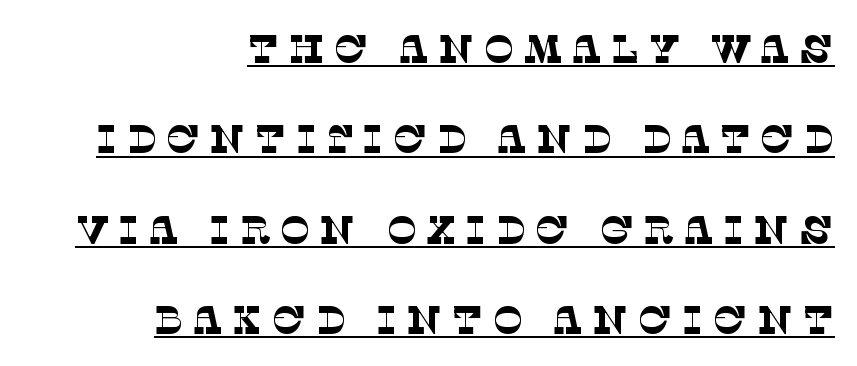
{"serif": "yes", "bold": "no", "weight": "thin", "width": "normal", "stroke_contrast": "low", "x_height": "large", "monospaced": "no", "underline": "yes", "align": "right", "line_spacing": "loose", "line_spacing_ratio": 2.26, "letter_spacing": "wide", "letter_spacing_em": 0.23, "glyph_px": 40}
